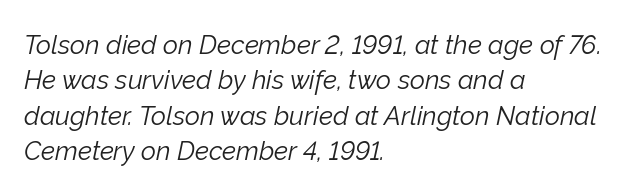
{"italic": "yes", "lean": "right", "slant_degrees": 12, "bold": "no", "underline": "no", "align": "left", "line_spacing": "normal", "line_spacing_ratio": 1.36, "letter_spacing": "normal", "letter_spacing_em": 0.0, "glyph_px": 26}
